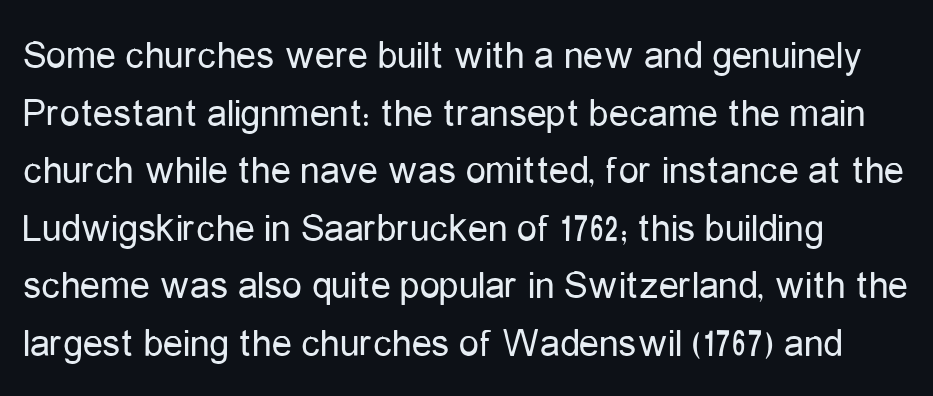
The image shows 40 px regular-weight, condensed sans-serif type, upright; set normal line spacing (1.44x), normal letter spacing, not underlined; low stroke contrast and a medium x-height.
